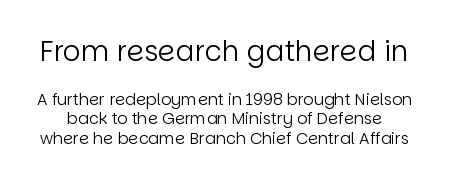
The image shows 28 px regular-weight sans-serif type, upright; set line spacing 1.22x, normal letter spacing, not underlined; the first (top) block is 1.75x larger; low stroke contrast and a large x-height.
